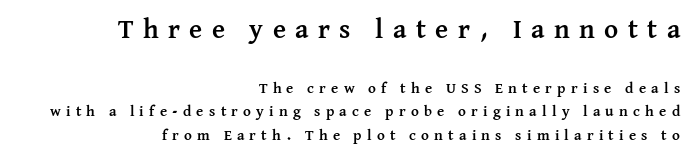
{"italic": "no", "bold": "yes", "underline": "no", "align": "right", "line_spacing": "normal", "line_spacing_ratio": 1.59, "letter_spacing": "wide", "letter_spacing_em": 0.35, "larger_block": "first", "size_ratio": 1.8, "glyph_px": 27}
